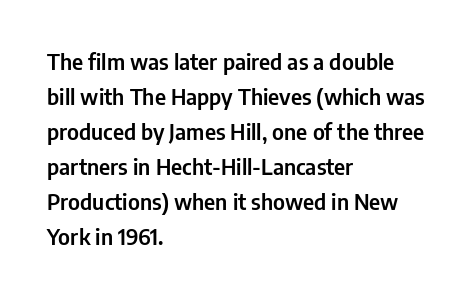
Q: Is the text italic (slanted)? A: No, it is upright.
Q: Is the text underlined? A: No.
Q: How is the paragraph aligned? A: Left-aligned.
Q: Is the spacing between letters normal or unusually wide? A: Normal.
Q: Is the spacing between lines tight, normal or loose? A: Normal.
